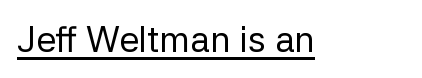
The image shows 36 px regular-weight sans-serif type, upright; set normal letter spacing, underlined; low stroke contrast and a medium x-height.
